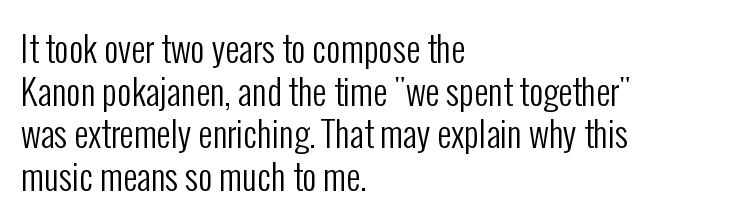
A bare baseline throughout the passage. The lettering stays uniformly vertical, giving the passage a roman look. Letterform terminals end flat and unadorned throughout the passage. The strokes are not fattened; the text isn't bold.
